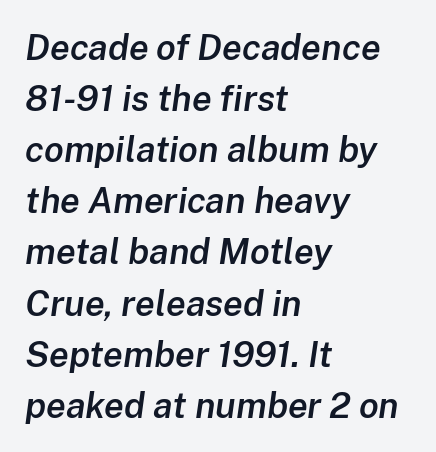
Q: Is the text bold? A: Semi-bold.
Q: Is the text italic (slanted)? A: Yes, it leans right by about 8 degrees.
Q: Is the text underlined? A: No.
Q: How is the paragraph aligned? A: Left-aligned.
Q: Is the spacing between letters normal or unusually wide? A: Normal.
Q: Is the spacing between lines tight, normal or loose? A: Normal.
Q: Width (condensed, normal, or wide)? A: Normal.
Q: Stroke contrast? A: Low.
Q: x-height? A: Medium.
Q: Monospaced? A: No.
